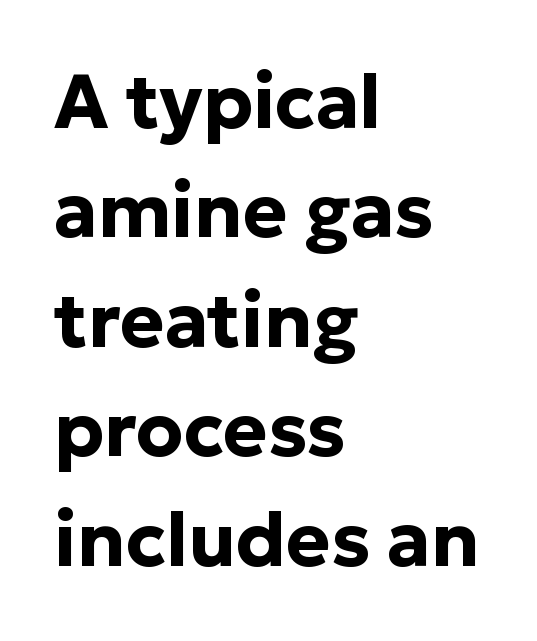
{"serif": "no", "italic": "no", "bold": "yes", "weight": "bold", "width": "normal", "stroke_contrast": "low", "x_height": "medium", "monospaced": "no", "underline": "no", "align": "left", "line_spacing": "normal", "line_spacing_ratio": 1.46, "letter_spacing": "normal", "letter_spacing_em": 0.0, "glyph_px": 75}
